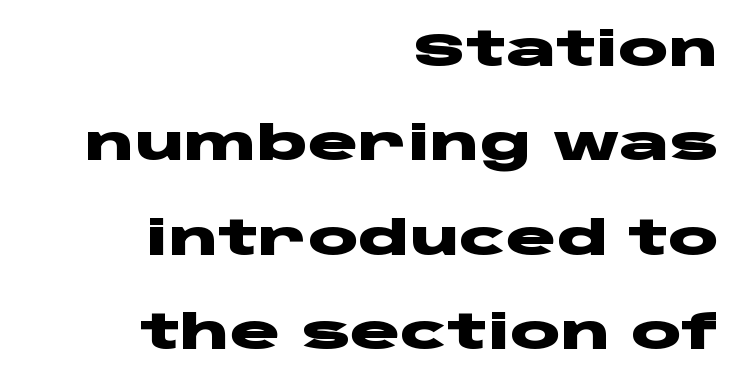
The image shows 47 px heavy, wide sans-serif type, upright; set right-aligned, loose line spacing (2.01x), normal letter spacing, not underlined; low stroke contrast and a large x-height.
